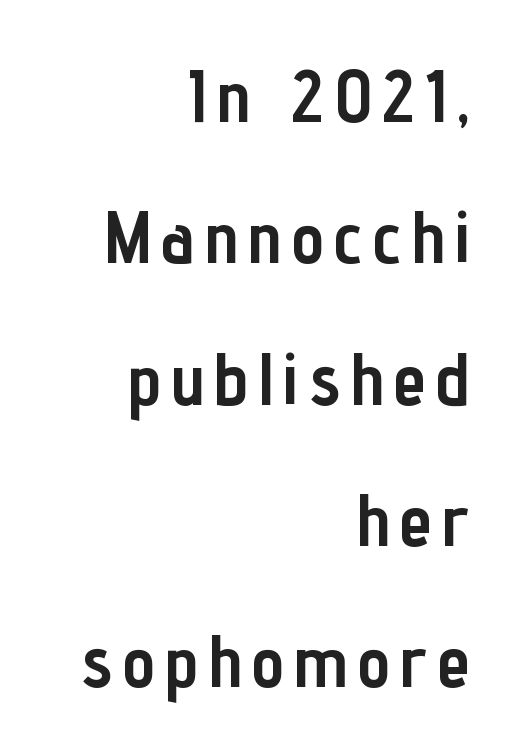
Check where the strokes stop: nothing finishes them off — pure sans. Here the designer chose a conventional face with non-uniform glyph widths. A typesetter would mark this as roman, not italic. Leading is clearly above the norm, producing a sparse column. The glyphs have the mass of a bold cut. The baseline area is clear.
